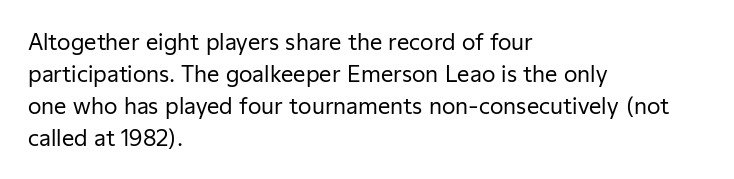
This sample uses an upright cut, with every glyph sitting square on the baseline. Check the space under the baseline: it is left empty. These lines are set flush left with a ragged right edge. Weight: not bold — regular or lighter.
